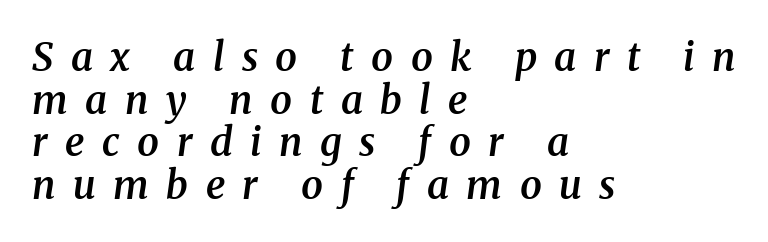
{"serif": "yes", "italic": "yes", "lean": "right", "slant_degrees": 8, "bold": "semi", "weight": "semibold", "width": "normal", "stroke_contrast": "medium", "x_height": "medium", "monospaced": "no", "underline": "no", "align": "left", "line_spacing": "tight", "line_spacing_ratio": 1.09, "letter_spacing": "wide", "letter_spacing_em": 0.45, "glyph_px": 39}
